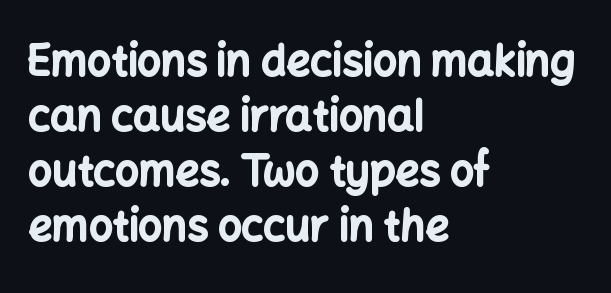
The image shows 42 px bold sans-serif type, upright; set left-aligned, normal line spacing (1.31x), normal letter spacing, not underlined; low stroke contrast and a medium x-height.
